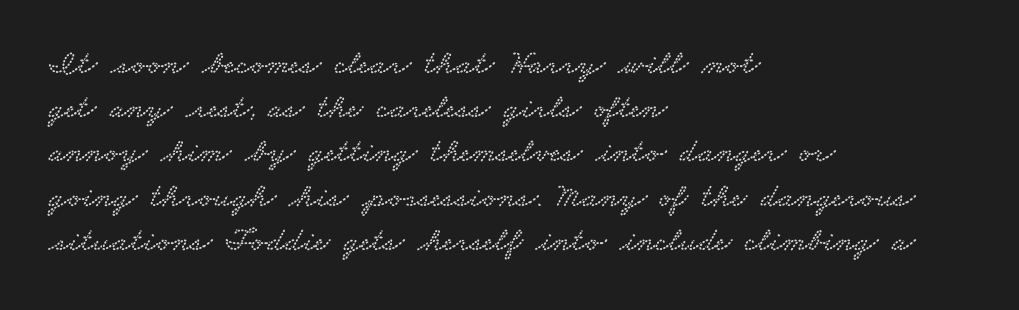
{"width": "wide", "stroke_contrast": "low", "x_height": "small", "monospaced": "no", "underline": "no", "align": "left", "line_spacing": "normal", "line_spacing_ratio": 1.3, "letter_spacing": "normal", "letter_spacing_em": 0.0, "glyph_px": 34}
